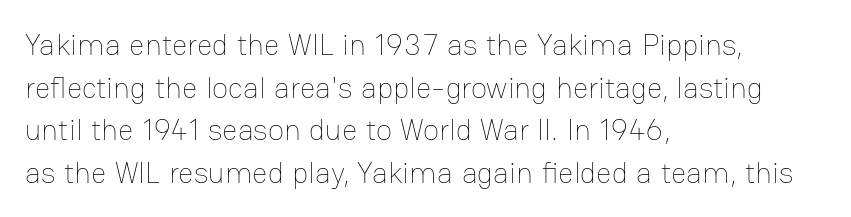
The image shows 30 px thin type, upright; set left-aligned, normal line spacing (1.42x), normal letter spacing, not underlined; low stroke contrast and a medium x-height.
